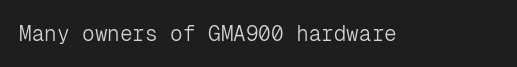
{"italic": "no", "bold": "no", "underline": "no", "letter_spacing": "normal", "letter_spacing_em": 0.0, "glyph_px": 21}
